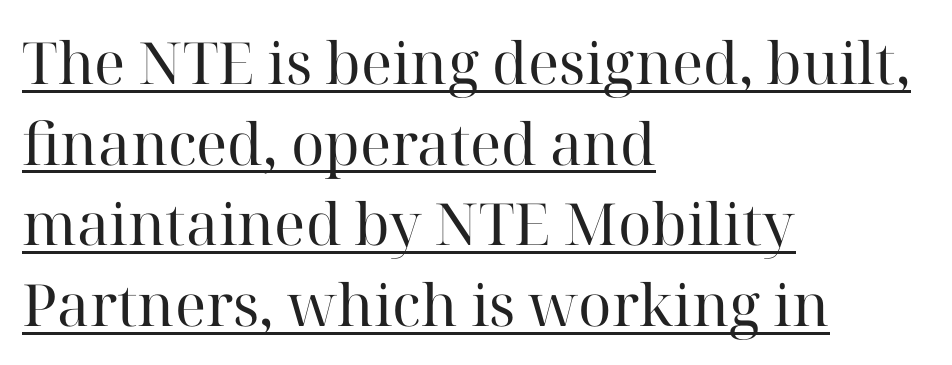
Weight: regular or lighter. Character widths vary here, with narrow letters taking less room than wide ones. Nobody touched the tracking dial on this one. Students, observe: this is what conventionally led text looks like. The font family rendered here belongs to the serif group. The words here are underlined.
